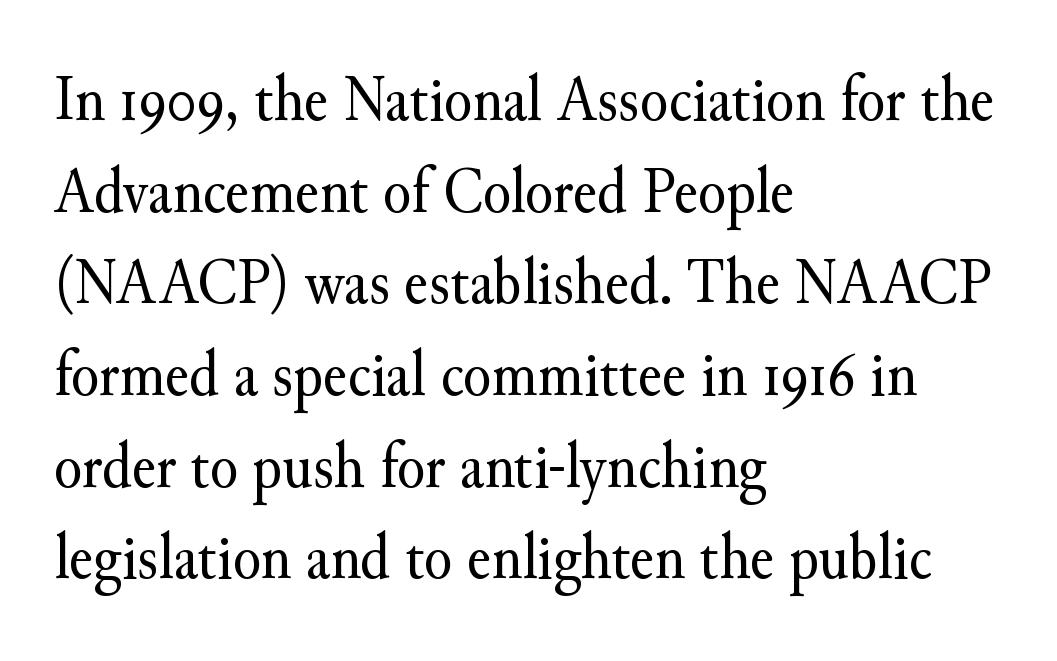
The lines in this sample share a left origin and differ only in where they stop. Students, note that the glyphs here touch the page at normal intervals. Every character sits straight up, as roman type does. Only glyphs here, with clear space below each row.
